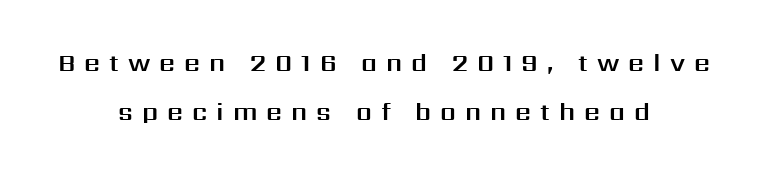
Anything drawn beneath the words? Only blank space. How are the letters spaced? Widely, with obvious added tracking. Both edges are ragged and mirror each other, which tells us the setting is centered. Interline gaps are noticeably wide in this sample. Unlike italic type, these characters show no tilt at all.
